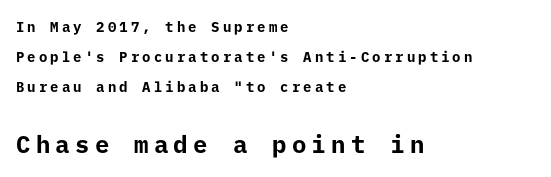
The image shows 24 px bold type, upright; set left-aligned, loose line spacing (2.13x), unusually wide letter spacing (+0.22 em), not underlined; the second (bottom) block is 1.71x larger.
